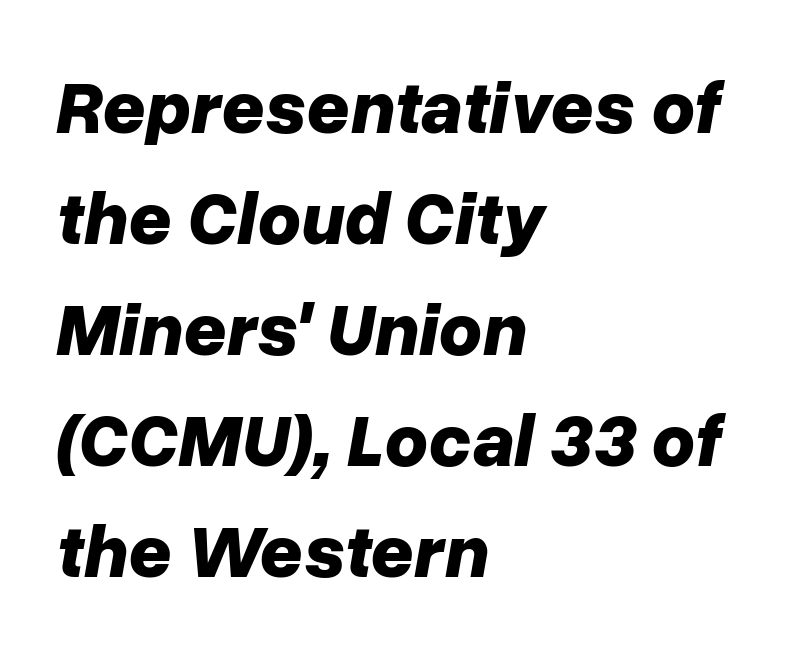
{"italic": "yes", "lean": "right", "slant_degrees": 10, "bold": "yes", "weight": "bold", "width": "normal", "stroke_contrast": "low", "x_height": "medium", "monospaced": "no", "underline": "no", "align": "left", "line_spacing": "normal", "line_spacing_ratio": 1.48, "letter_spacing": "normal", "letter_spacing_em": 0.0, "glyph_px": 75}
